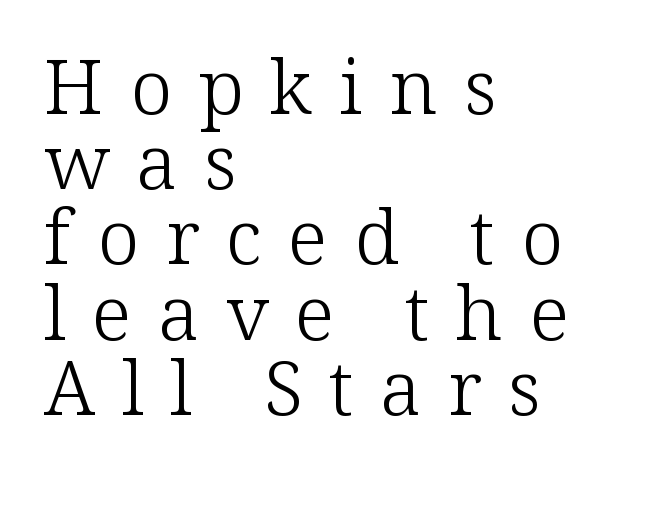
The image shows 76 px light serif type, upright; set left-aligned, tight line spacing (0.99x), unusually wide letter spacing (+0.35 em), not underlined; low stroke contrast and a medium x-height.
